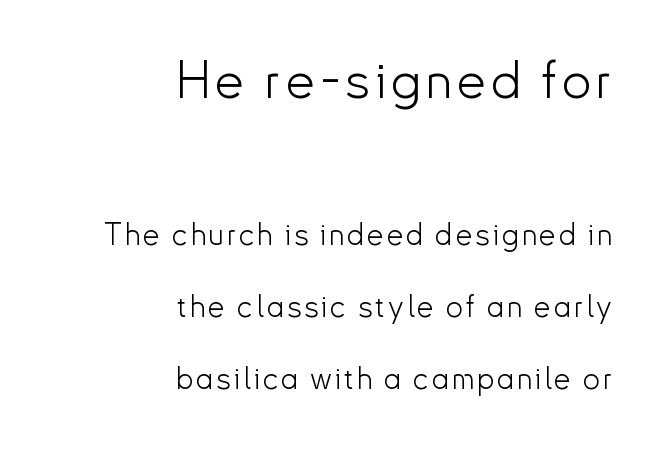
Q: Is the text bold? A: No.
Q: Is the text italic (slanted)? A: No, it is upright.
Q: Is the typeface a serif or a sans-serif typeface? A: Sans-serif.
Q: Is the text underlined? A: No.
Q: How is the paragraph aligned? A: Right-aligned.
Q: Is the spacing between lines tight, normal or loose? A: Loose.
Q: Which block of text is set in a larger size, the first (top) or the second (bottom)? A: The first (top) one.
Q: Width (condensed, normal, or wide)? A: Normal.
Q: Stroke contrast? A: Low.
Q: x-height? A: Small.
Q: Monospaced? A: No.
